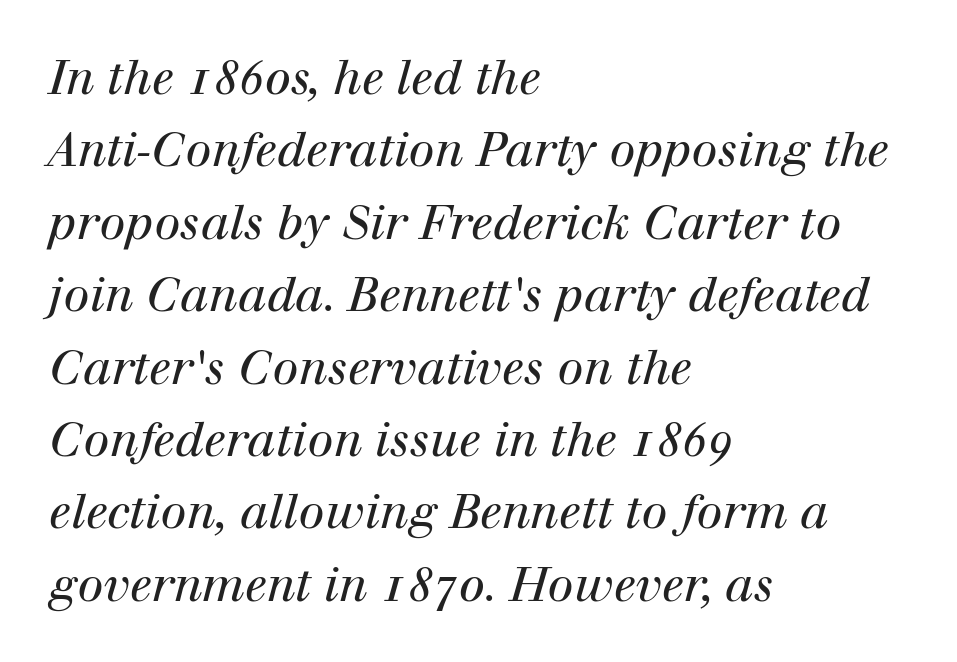
{"serif": "yes", "italic": "yes", "lean": "right", "slant_degrees": 12, "bold": "no", "weight": "regular", "width": "normal", "stroke_contrast": "high", "x_height": "medium", "monospaced": "no", "underline": "no", "align": "left", "line_spacing": "normal", "line_spacing_ratio": 1.54, "letter_spacing": "normal", "letter_spacing_em": 0.0, "glyph_px": 47}
